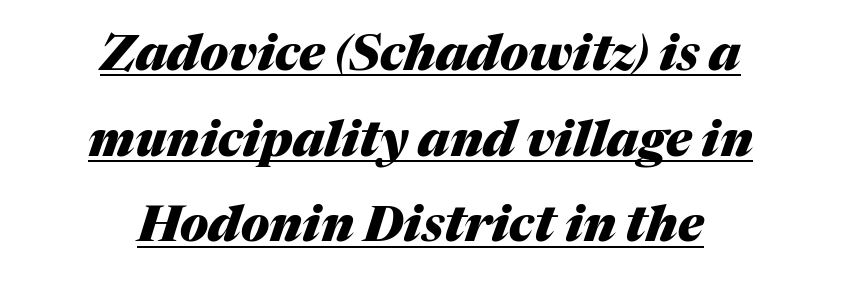
Q: Is the text bold? A: Yes.
Q: Is the text italic (slanted)? A: Yes, it leans right by about 17 degrees.
Q: Is the text underlined? A: Yes.
Q: How is the paragraph aligned? A: Centered.
Q: Is the spacing between letters normal or unusually wide? A: Normal.
Q: Width (condensed, normal, or wide)? A: Normal.
Q: Stroke contrast? A: Medium.
Q: x-height? A: Medium.
Q: Monospaced? A: No.
